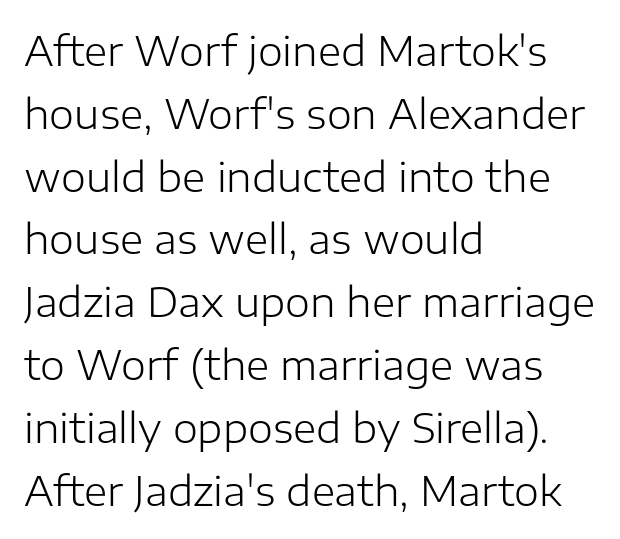
Line spacing here is normal. A clean baseline with only descenders dipping below it. Students, note that the glyphs here touch the page at normal intervals. Heft: none added — not bold. The lettering stays uniformly vertical, giving the passage a roman look.
